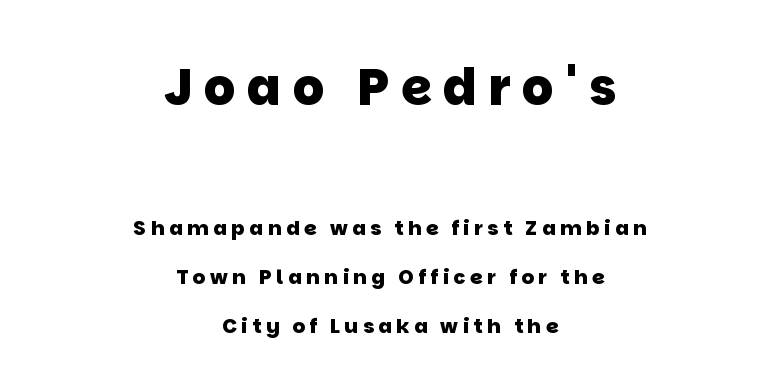
Q: Is the text bold? A: Yes.
Q: Is the typeface a serif or a sans-serif typeface? A: Sans-serif.
Q: Is the text underlined? A: No.
Q: How is the paragraph aligned? A: Centered.
Q: Is the spacing between letters normal or unusually wide? A: Unusually wide.
Q: Is the spacing between lines tight, normal or loose? A: Loose.
Q: Which block of text is set in a larger size, the first (top) or the second (bottom)? A: The first (top) one.
Q: Width (condensed, normal, or wide)? A: Normal.
Q: Stroke contrast? A: Low.
Q: x-height? A: Large.
Q: Monospaced? A: No.
